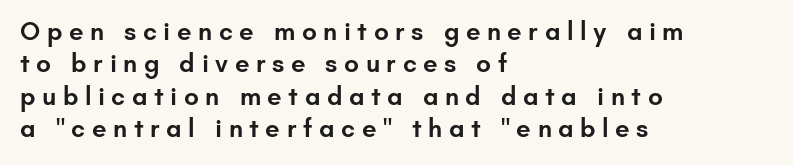
{"italic": "no", "bold": "semi", "underline": "no", "align": "left", "line_spacing": "normal", "line_spacing_ratio": 1.25, "letter_spacing": "wide", "letter_spacing_em": 0.25, "glyph_px": 26}
